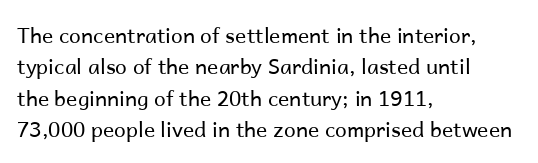
Q: Is the text bold? A: No.
Q: Is the text italic (slanted)? A: No, it is upright.
Q: Is the text underlined? A: No.
Q: How is the paragraph aligned? A: Left-aligned.
Q: Is the spacing between letters normal or unusually wide? A: Normal.
Q: Is the spacing between lines tight, normal or loose? A: Normal.
